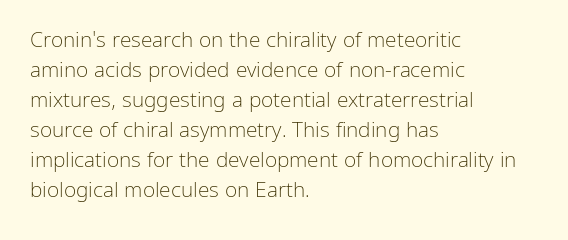
Q: Is the text bold? A: No.
Q: Is the text italic (slanted)? A: No, it is upright.
Q: Is the text underlined? A: No.
Q: How is the paragraph aligned? A: Left-aligned.
Q: Is the spacing between letters normal or unusually wide? A: Normal.
Q: Is the spacing between lines tight, normal or loose? A: Normal.
